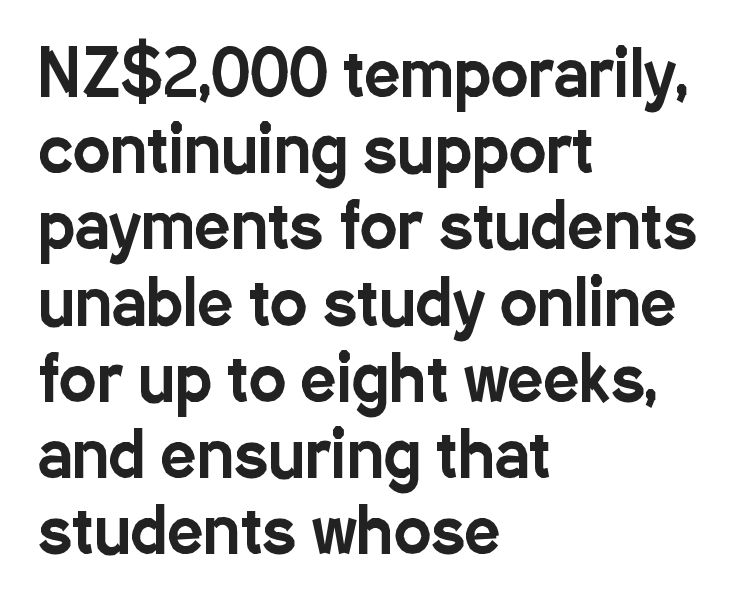
The image shows 63 px condensed sans-serif type, upright; set left-aligned, line spacing 1.21x, normal letter spacing, not underlined; low stroke contrast and a medium x-height.
